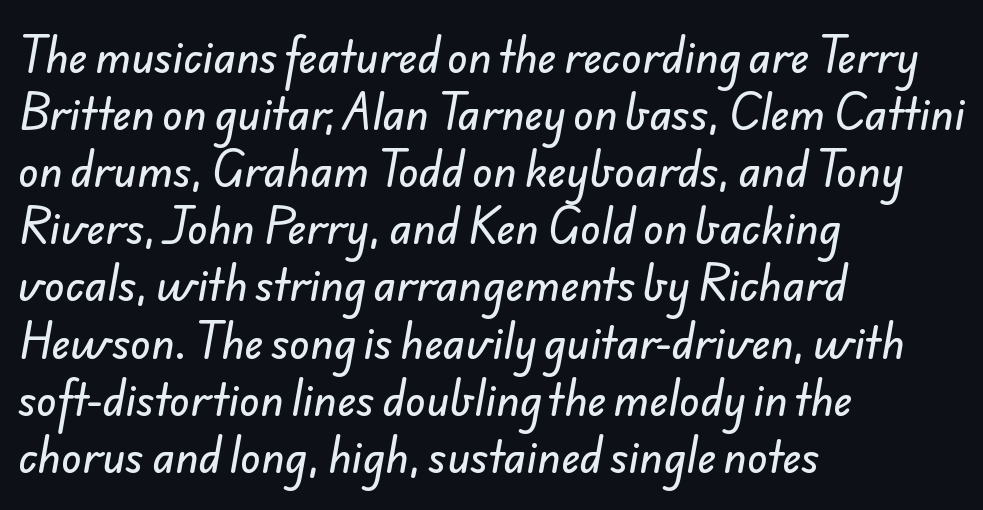
One glance says typical: line gaps are just what's usual. Glyph-to-glyph distance matches everyday printed text. Note: no serifs on the glyphs. Beneath every word, the page is bare. Does the copy run flush right? No — it runs flush left. Is this a fixed-width face? No — the glyphs have proportional, varying widths.
